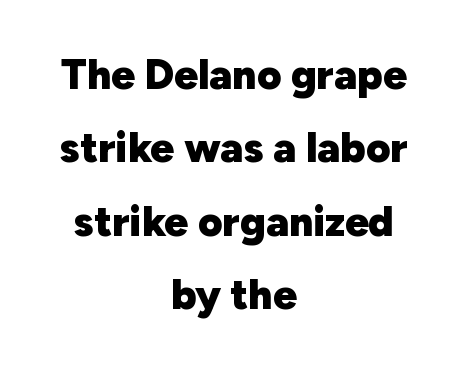
The image shows 42 px heavy sans-serif type, upright; set centered, line spacing 1.75x, normal letter spacing, not underlined; low stroke contrast and a medium x-height.
